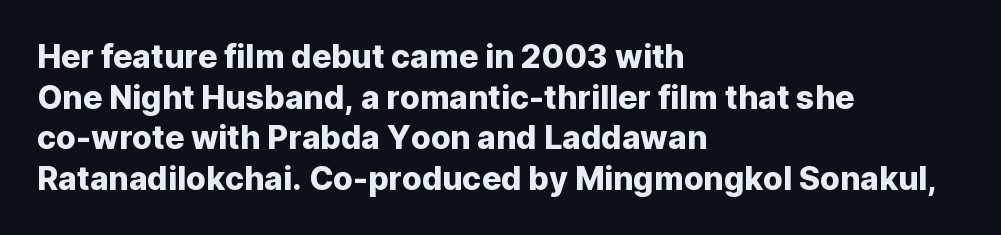
Q: Is the text italic (slanted)? A: No, it is upright.
Q: Is the typeface a serif or a sans-serif typeface? A: Sans-serif.
Q: Is the text underlined? A: No.
Q: How is the paragraph aligned? A: Left-aligned.
Q: Is the spacing between letters normal or unusually wide? A: Normal.
Q: Is the spacing between lines tight, normal or loose? A: Normal.
Q: Width (condensed, normal, or wide)? A: Normal.
Q: Stroke contrast? A: Low.
Q: x-height? A: Medium.
Q: Monospaced? A: No.
